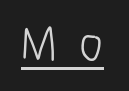
Q: Is the text bold? A: No.
Q: Is the text italic (slanted)? A: No, it is upright.
Q: Is the typeface a serif or a sans-serif typeface? A: Sans-serif.
Q: Is the text underlined? A: Yes.
Q: Is the spacing between letters normal or unusually wide? A: Unusually wide.
Q: Width (condensed, normal, or wide)? A: Condensed.
Q: Stroke contrast? A: Low.
Q: x-height? A: Medium.
Q: Monospaced? A: No.
